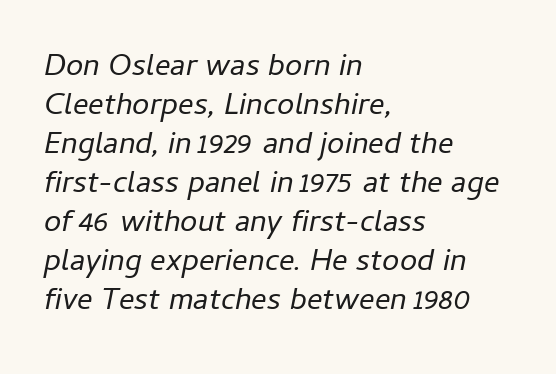
This sample has the flowing, uneven cadence of proportional lettering. In terms of letterspacing, this is plain default setting. The rag falls on the right side of this text block. The gap between lines stays unmarked.
